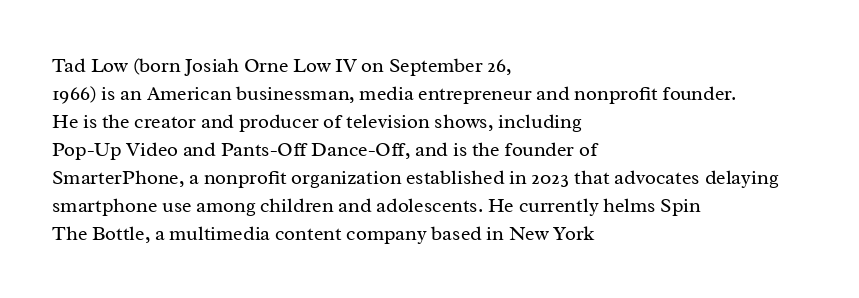
A roman cut, with each character standing at attention. Compared with a centered layout, this one pins lines to the left instead. Evenly set lines give the paragraph a standard silhouette. Heft: none added — not bold. The baseline area is clear.
